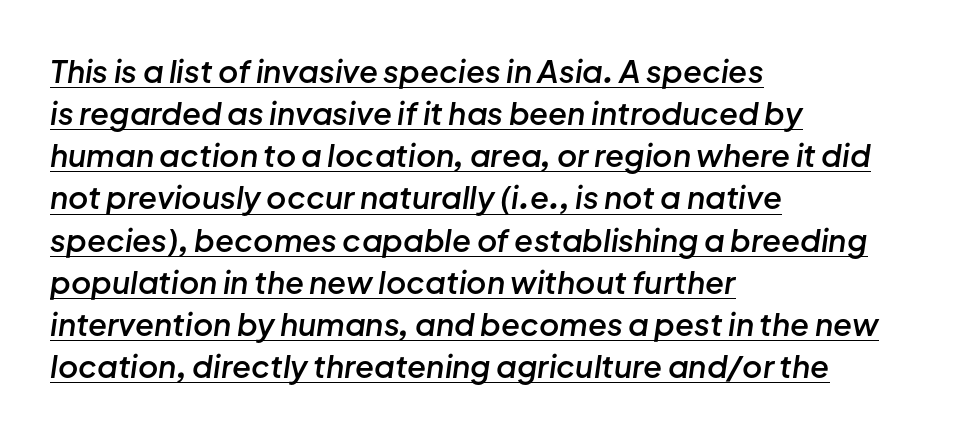
Regular leading. In terms of letterspacing, this is plain default setting. Check the space under the baseline: a stroke is drawn there. A bit beefed up — I'd call it semibold rather than bold.
